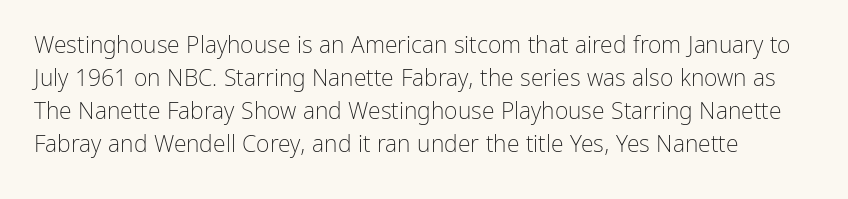
The image shows 23 px text type, upright; set normal line spacing (1.43x), normal letter spacing, not underlined.
